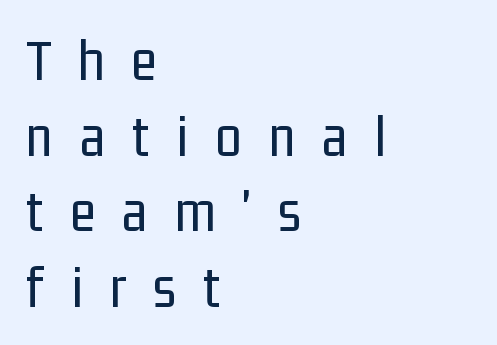
{"serif": "no", "italic": "no", "bold": "no", "weight": "regular", "width": "condensed", "stroke_contrast": "low", "x_height": "medium", "monospaced": "no", "underline": "no", "align": "left", "line_spacing": "normal", "line_spacing_ratio": 1.26, "letter_spacing": "wide", "letter_spacing_em": 0.45, "glyph_px": 60}
